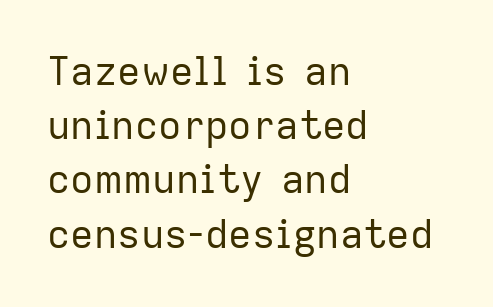
Q: Is the text bold? A: No.
Q: Is the text italic (slanted)? A: No, it is upright.
Q: Is the typeface a serif or a sans-serif typeface? A: Sans-serif.
Q: Is the text underlined? A: No.
Q: How is the paragraph aligned? A: Left-aligned.
Q: Is the spacing between letters normal or unusually wide? A: Normal.
Q: Is the spacing between lines tight, normal or loose? A: Normal.
Q: Width (condensed, normal, or wide)? A: Normal.
Q: Stroke contrast? A: Low.
Q: x-height? A: Medium.
Q: Monospaced? A: No.
